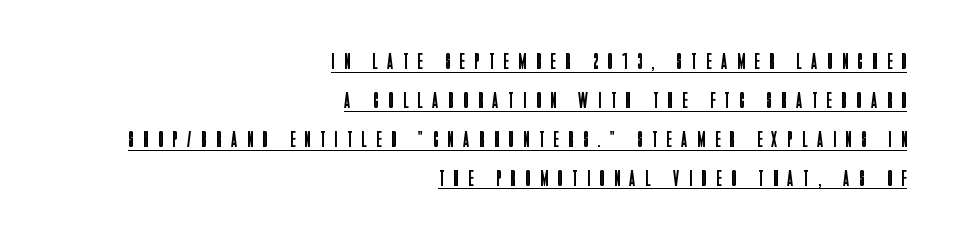
The string is rendered with underlining switched on. No letter is thick-stroked: the sample isn't bold. The lines are quadded right. Italic? Not at all — the glyphs are vertical. Between one letter and the next there's a generous, obvious gap.
